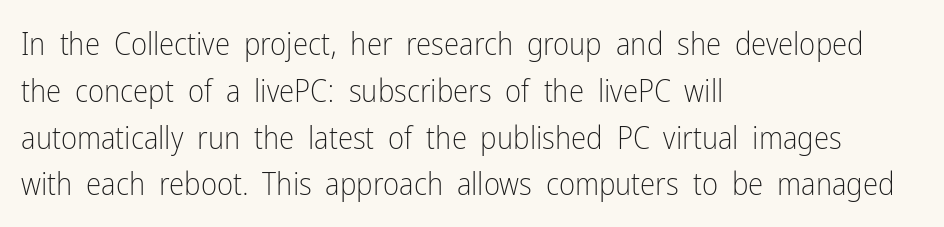
The image shows 31 px light, condensed sans-serif type, upright; set left-aligned, normal line spacing (1.51x), normal letter spacing, not underlined; low stroke contrast and a medium x-height.
